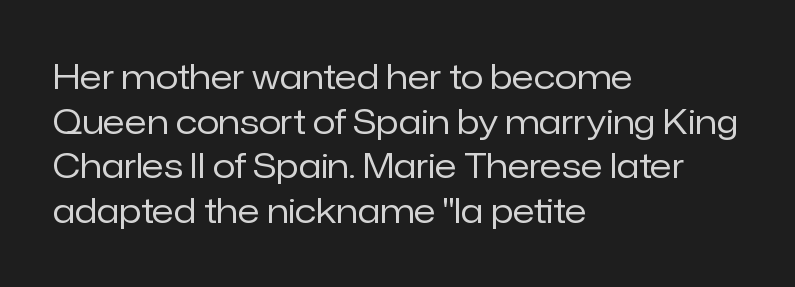
{"serif": "no", "italic": "no", "bold": "no", "weight": "regular", "width": "normal", "stroke_contrast": "low", "x_height": "medium", "monospaced": "no", "underline": "no", "align": "left", "line_spacing": "normal", "line_spacing_ratio": 1.35, "letter_spacing": "normal", "letter_spacing_em": 0.0, "glyph_px": 33}
